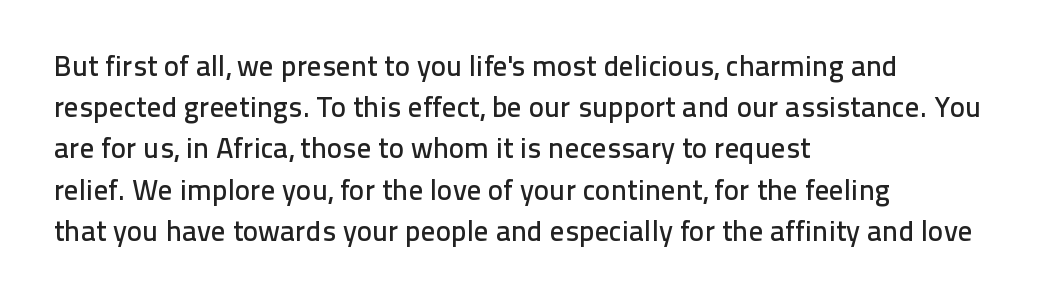
In terms of letterspacing, this is plain default setting. Each line starts at the same left margin while the right side varies. Nope, no serifs anywhere on these letters. The block of text has a typical density, with ordinary space between rows.
